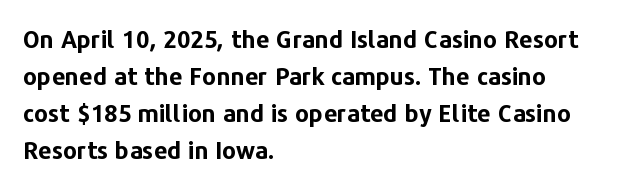
The image shows 24 px bold type, upright; set left-aligned, normal line spacing (1.54x), normal letter spacing, not underlined.
